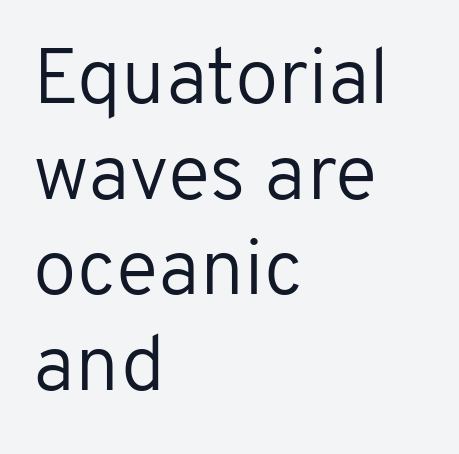
Q: Is the text bold? A: No.
Q: Is the text italic (slanted)? A: No, it is upright.
Q: Is the typeface a serif or a sans-serif typeface? A: Sans-serif.
Q: Is the text underlined? A: No.
Q: How is the paragraph aligned? A: Left-aligned.
Q: Is the spacing between letters normal or unusually wide? A: Normal.
Q: Width (condensed, normal, or wide)? A: Normal.
Q: Stroke contrast? A: Low.
Q: x-height? A: Medium.
Q: Monospaced? A: No.
